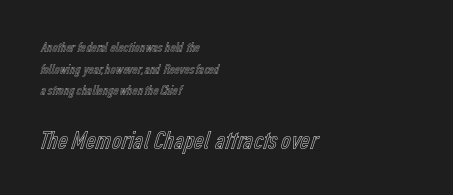
Q: Is the text italic (slanted)? A: Yes.
Q: Is the text underlined? A: No.
Q: How is the paragraph aligned? A: Left-aligned.
Q: Is the spacing between letters normal or unusually wide? A: Normal.
Q: Is the spacing between lines tight, normal or loose? A: Normal.
Q: Which block of text is set in a larger size, the first (top) or the second (bottom)? A: The second (bottom) one.
